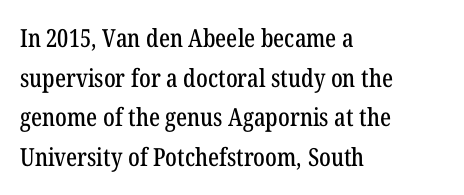
Words appear dense and cohesive because spacing is normal. Italic? Not at all — the glyphs are vertical. Horizontally, the lines are justified to the leading edge only. Leading matches the norm, producing a regular column. Each row of text sits above clean, open space.
